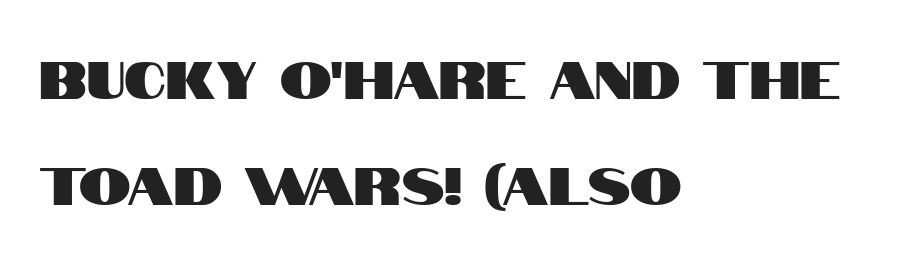
Q: Is the text italic (slanted)? A: No, it is upright.
Q: Is the typeface a serif or a sans-serif typeface? A: Sans-serif.
Q: Is the text underlined? A: No.
Q: How is the paragraph aligned? A: Left-aligned.
Q: Is the spacing between letters normal or unusually wide? A: Normal.
Q: Is the spacing between lines tight, normal or loose? A: Loose.
Q: Width (condensed, normal, or wide)? A: Condensed.
Q: Stroke contrast? A: High.
Q: x-height? A: Large.
Q: Monospaced? A: No.
